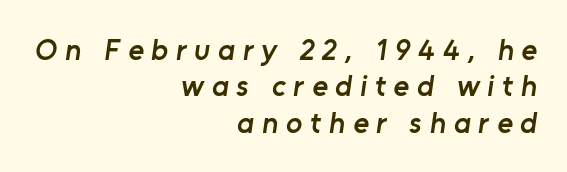
{"serif": "no", "bold": "semi", "weight": "semibold", "width": "normal", "stroke_contrast": "low", "x_height": "medium", "monospaced": "no", "underline": "no", "align": "right", "line_spacing_ratio": 1.21, "letter_spacing": "wide", "letter_spacing_em": 0.26, "glyph_px": 30}
